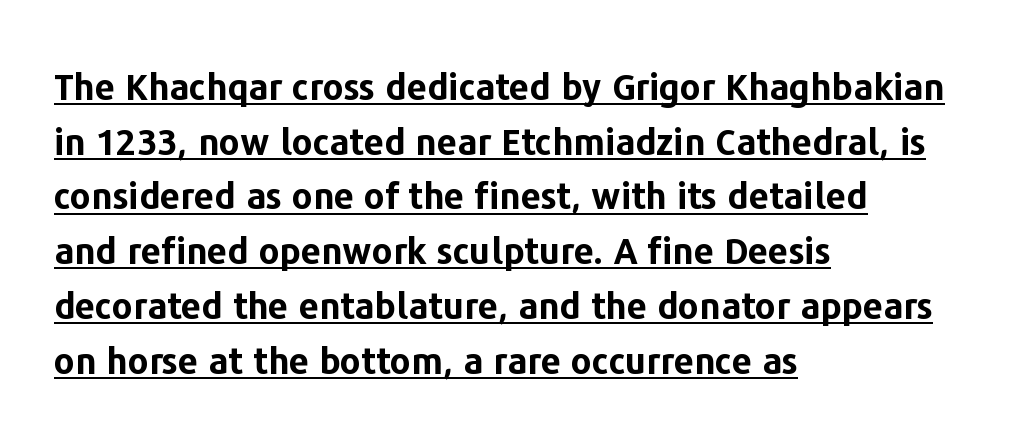
Q: Is the text bold? A: Yes.
Q: Is the text italic (slanted)? A: No, it is upright.
Q: Is the typeface a serif or a sans-serif typeface? A: Sans-serif.
Q: Is the text underlined? A: Yes.
Q: How is the paragraph aligned? A: Left-aligned.
Q: Is the spacing between letters normal or unusually wide? A: Normal.
Q: Is the spacing between lines tight, normal or loose? A: Normal.
Q: Width (condensed, normal, or wide)? A: Normal.
Q: Stroke contrast? A: Low.
Q: x-height? A: Medium.
Q: Monospaced? A: No.
